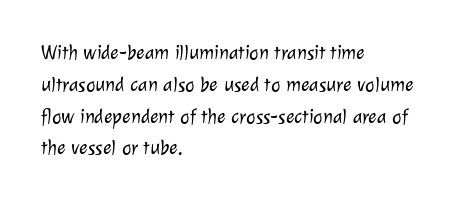
{"bold": "no", "underline": "no", "align": "left", "line_spacing": "normal", "line_spacing_ratio": 1.59, "letter_spacing": "normal", "letter_spacing_em": 0.0, "glyph_px": 20}
